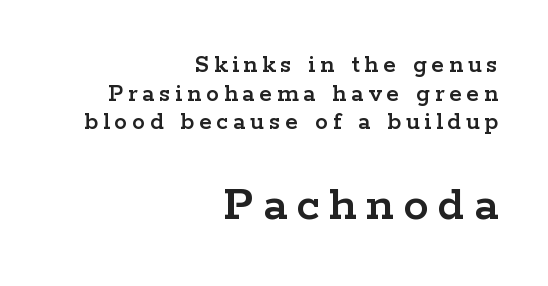
{"serif": "yes", "italic": "no", "width": "wide", "stroke_contrast": "low", "x_height": "medium", "monospaced": "no", "underline": "no", "align": "right", "line_spacing": "tight", "line_spacing_ratio": 1.1, "larger_block": "second", "size_ratio": 1.96, "glyph_px": 51}
